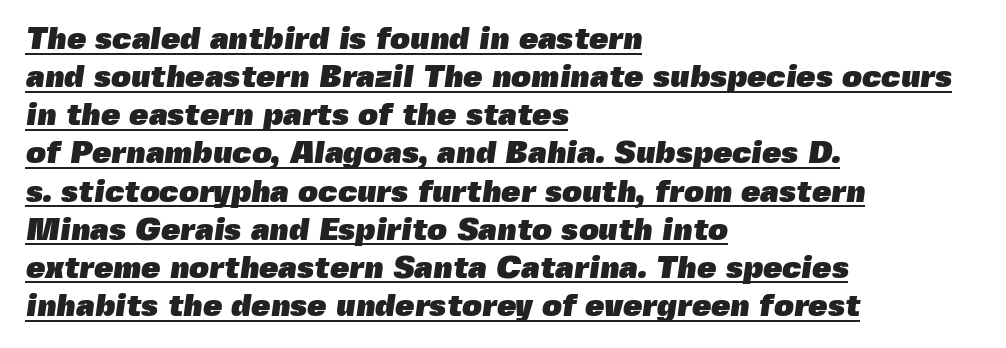
Q: Is the text bold? A: Yes.
Q: Is the typeface a serif or a sans-serif typeface? A: Sans-serif.
Q: Is the text underlined? A: Yes.
Q: How is the paragraph aligned? A: Left-aligned.
Q: Is the spacing between letters normal or unusually wide? A: Normal.
Q: Width (condensed, normal, or wide)? A: Normal.
Q: x-height? A: Medium.
Q: Monospaced? A: No.
